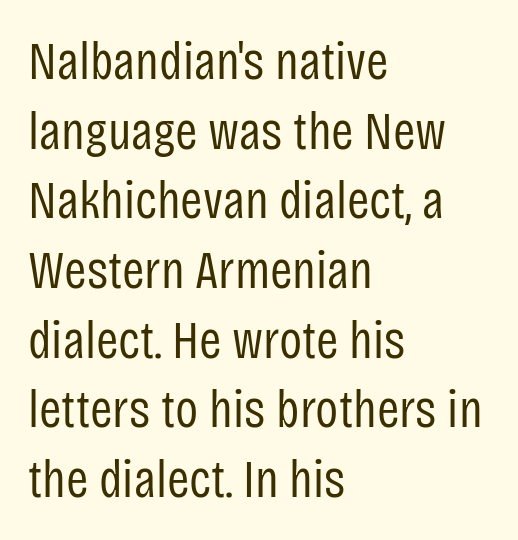
Q: Is the text bold? A: No.
Q: Is the text italic (slanted)? A: No, it is upright.
Q: Is the typeface a serif or a sans-serif typeface? A: Sans-serif.
Q: Is the text underlined? A: No.
Q: How is the paragraph aligned? A: Left-aligned.
Q: Is the spacing between letters normal or unusually wide? A: Normal.
Q: Is the spacing between lines tight, normal or loose? A: Normal.
Q: Width (condensed, normal, or wide)? A: Condensed.
Q: Stroke contrast? A: Low.
Q: x-height? A: Large.
Q: Monospaced? A: No.
